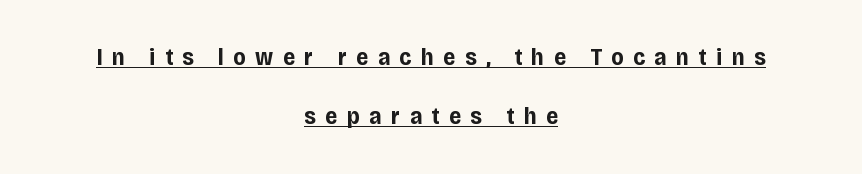
The image shows 24 px bold type, upright; set centered, loose line spacing (2.47x), unusually wide letter spacing (+0.4 em), underlined.
